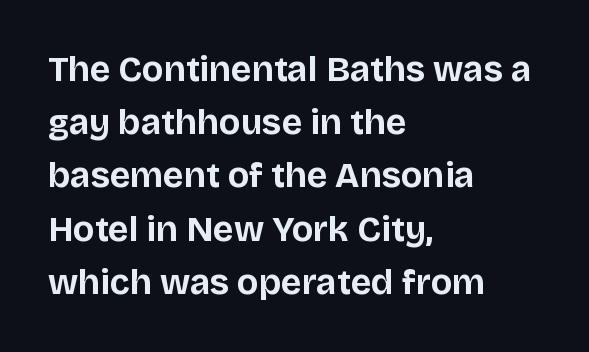
{"serif": "no", "italic": "no", "bold": "yes", "weight": "bold", "width": "normal", "stroke_contrast": "low", "x_height": "large", "monospaced": "no", "underline": "no", "align": "left", "line_spacing": "normal", "line_spacing_ratio": 1.52, "letter_spacing": "normal", "letter_spacing_em": 0.0, "glyph_px": 35}
